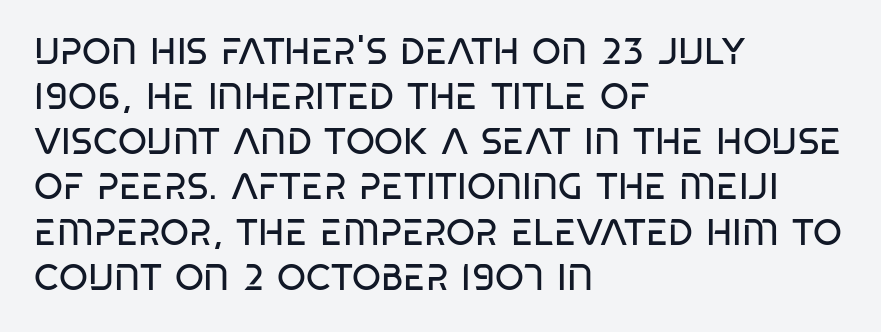
How are the letters spaced? Ordinarily, with no added tracking. The designer went with a sans here, leaving each stem footless. Each letter keeps its own natural width here, so spacing adapts to shape. Vertical stems look standard width or narrower in stroke. Casual observation: everything's shoved over to the left.
